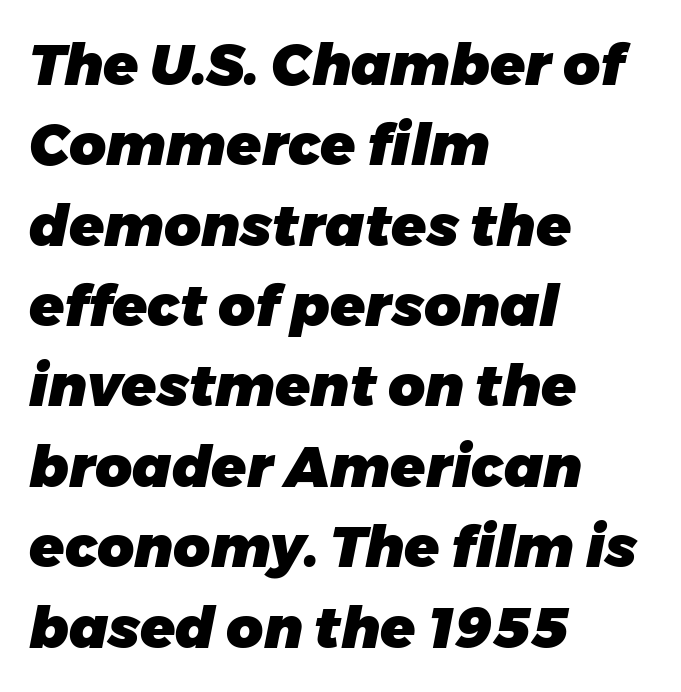
Is this a fixed-width face? No — the glyphs have proportional, varying widths. These lines keep a tight, regular rhythm from letter to letter. The string is rendered with underlining switched off. Compared with a centered layout, this one pins lines to the left instead. The passage shown leans; its letterforms are oblique.
